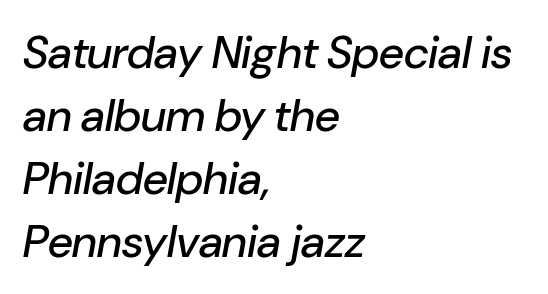
Q: Is the text italic (slanted)? A: Yes, it leans right by about 10 degrees.
Q: Is the text underlined? A: No.
Q: How is the paragraph aligned? A: Left-aligned.
Q: Is the spacing between letters normal or unusually wide? A: Normal.
Q: Is the spacing between lines tight, normal or loose? A: Normal.
Q: Width (condensed, normal, or wide)? A: Normal.
Q: Stroke contrast? A: Low.
Q: x-height? A: Medium.
Q: Monospaced? A: No.
